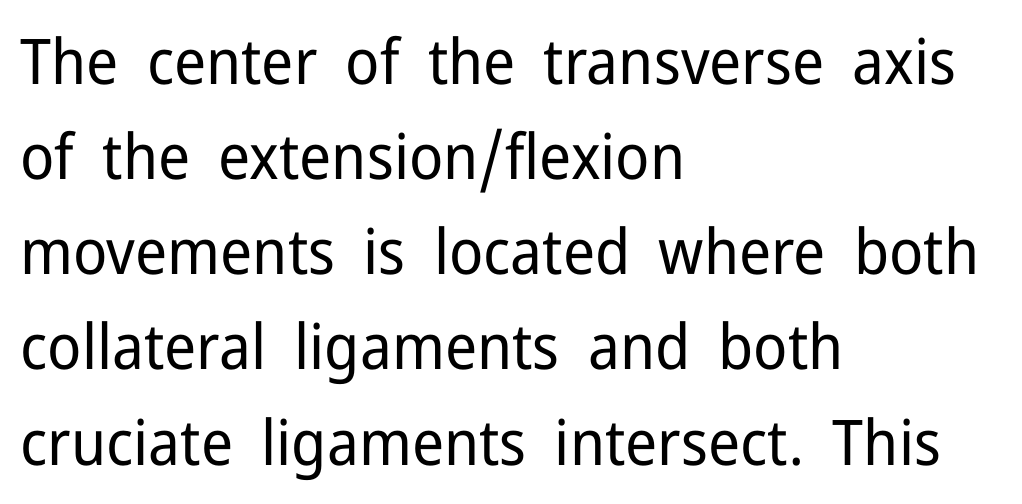
Horizontally, the lines are justified to the leading edge only. Looks like regular typesetting: each glyph gets only the width it needs. The rows are spaced the way most documents space them. Is this a sans? Yes — the strokes have no serifs.
